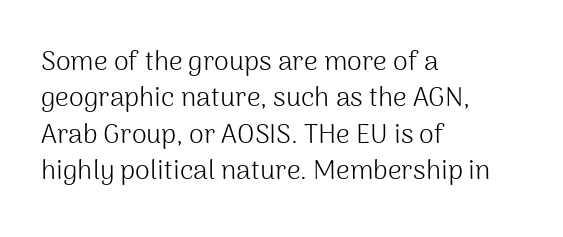
Upright lettering throughout. Reading down the column, the eye jumps a familiar distance to each next line. The typesetting does not lean heavy: it is not bold. Horizontal alignment here is leftward, the default for most running prose. The space directly below the letters is spotless. Glyph-to-glyph distance matches everyday printed text.
